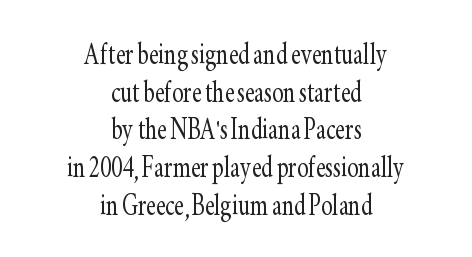
Q: Is the text bold? A: No.
Q: Is the text italic (slanted)? A: No, it is upright.
Q: Is the typeface a serif or a sans-serif typeface? A: Serif.
Q: Is the text underlined? A: No.
Q: How is the paragraph aligned? A: Centered.
Q: Is the spacing between letters normal or unusually wide? A: Normal.
Q: Is the spacing between lines tight, normal or loose? A: Tight.
Q: Width (condensed, normal, or wide)? A: Condensed.
Q: Stroke contrast? A: Low.
Q: x-height? A: Small.
Q: Monospaced? A: No.
